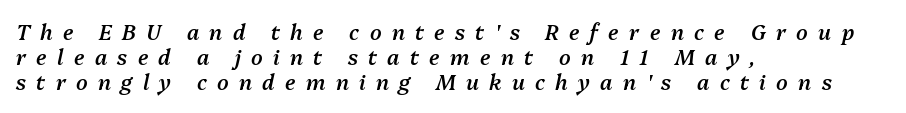
Q: Is the text bold? A: Semi-bold.
Q: Is the text italic (slanted)? A: Yes, it leans right by about 13 degrees.
Q: Is the text underlined? A: No.
Q: How is the paragraph aligned? A: Left-aligned.
Q: Is the spacing between letters normal or unusually wide? A: Unusually wide.
